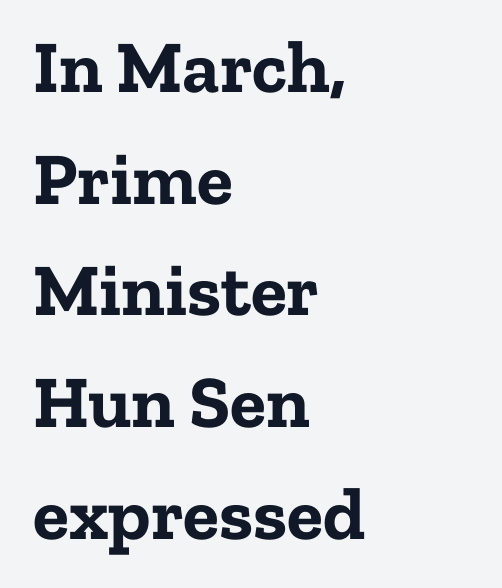
Q: Is the text bold? A: Yes.
Q: Is the text italic (slanted)? A: No, it is upright.
Q: Is the typeface a serif or a sans-serif typeface? A: Serif.
Q: Is the text underlined? A: No.
Q: How is the paragraph aligned? A: Left-aligned.
Q: Is the spacing between letters normal or unusually wide? A: Normal.
Q: Is the spacing between lines tight, normal or loose? A: Normal.
Q: Width (condensed, normal, or wide)? A: Normal.
Q: Stroke contrast? A: Low.
Q: x-height? A: Medium.
Q: Monospaced? A: No.
